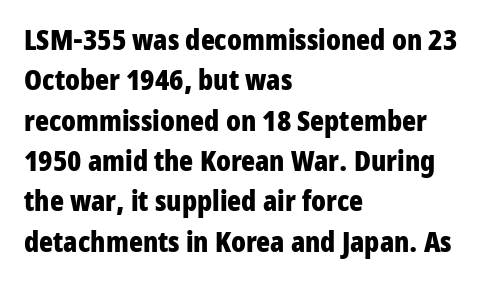
Plain, unruled lines of type. The face used here is proportionally spaced, like ordinary book or web type. Nobody touched the tracking dial on this one. Quick note: interline space is typical. The letters are bold, with thick, heavy strokes.
